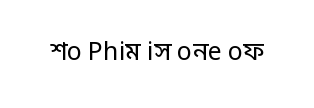
{"italic": "no", "bold": "no", "underline": "no", "letter_spacing": "normal", "letter_spacing_em": 0.0, "glyph_px": 25}
